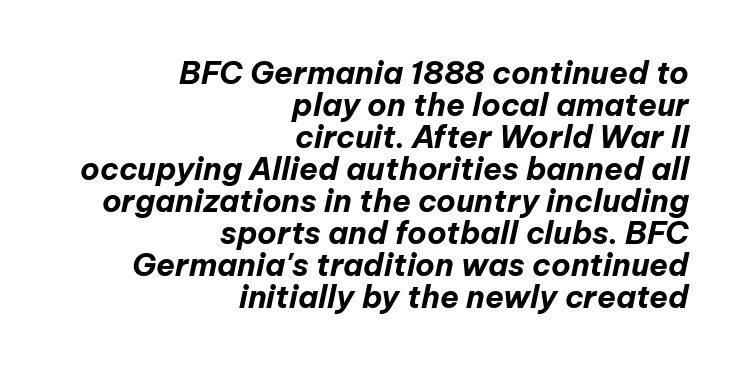
Q: Is the text bold? A: Yes.
Q: Is the text italic (slanted)? A: Yes, it leans right by about 12 degrees.
Q: Is the text underlined? A: No.
Q: How is the paragraph aligned? A: Right-aligned.
Q: Is the spacing between letters normal or unusually wide? A: Normal.
Q: Is the spacing between lines tight, normal or loose? A: Tight.
Q: Width (condensed, normal, or wide)? A: Normal.
Q: Stroke contrast? A: Low.
Q: x-height? A: Medium.
Q: Monospaced? A: No.
